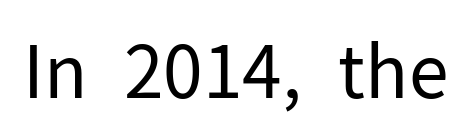
The image shows 73 px regular-weight sans-serif type, upright; set normal letter spacing, not underlined; low stroke contrast and a medium x-height.
